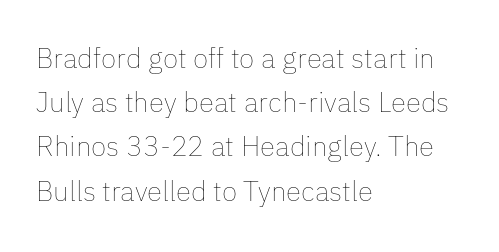
Leftover space on each line is placed entirely after the last word. Designer's note — italics off, roman on. The typeface has the unassuming heft of standard copy or less. Leading: standard.
